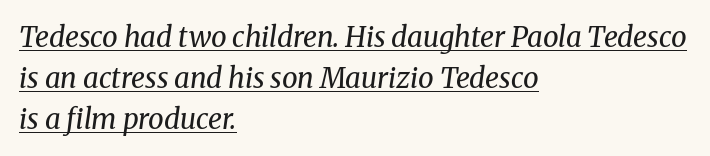
These lines are set flush left with a ragged right edge. A continuous stroke trails under the words, as in a hyperlink. Does extra space separate the letters? No, they use regular spacing. Here the designer chose a conventional face with non-uniform glyph widths. Quick note: interline space is typical. The cut favours lightness, reaching ordinary text weight at its darkest.
